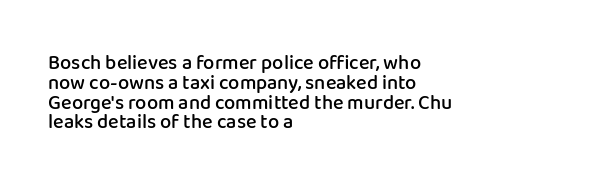
Compared with an ordinary text face, these strokes are moderately heavier — a semibold. The baseline area is clear. Observe the ordinary spacing: letters are neighbours, not strangers. When letters stand straight like this, we call the style roman or upright. The paragraph shown leans on its left margin. Notice how descenders almost collide with the ascenders below — that's tight leading.
